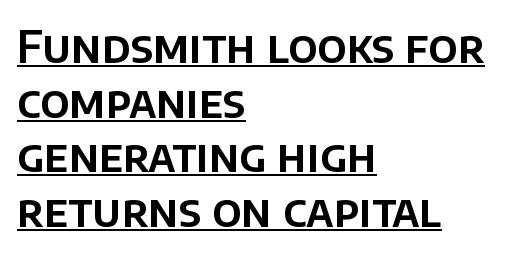
No italicization has been applied; the sample stays upright. What kind of face is this? One without serifs — a sans. Nobody touched the tracking dial on this one. Every word sits above its own underline. The face used here is proportionally spaced, like ordinary book or web type.
